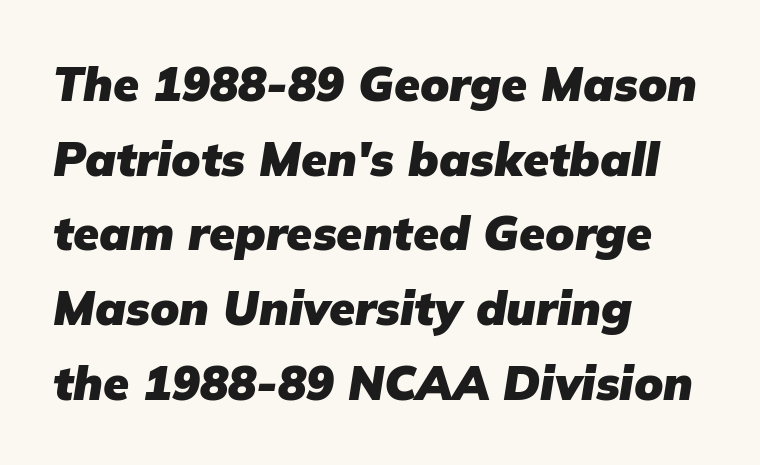
{"italic": "yes", "lean": "right", "slant_degrees": 9, "bold": "yes", "weight": "heavy", "width": "normal", "stroke_contrast": "low", "x_height": "medium", "monospaced": "no", "underline": "no", "align": "left", "line_spacing": "normal", "line_spacing_ratio": 1.59, "letter_spacing": "normal", "letter_spacing_em": 0.0, "glyph_px": 47}
